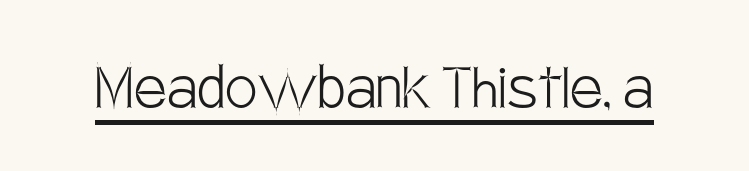
Think of a printed novel: that variable character pitch is what you see here. What decoration does the sample have? An underline. Students, note that the glyphs here touch the page at normal intervals. Unlike italic type, these characters show no tilt at all. The designer went with a sans here, leaving each stem footless. Is the type heavy? It reads as light-to-regular instead.
